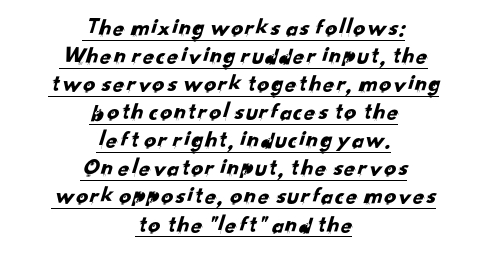
Q: Is the text underlined? A: Yes.
Q: How is the paragraph aligned? A: Centered.
Q: Is the spacing between letters normal or unusually wide? A: Normal.
